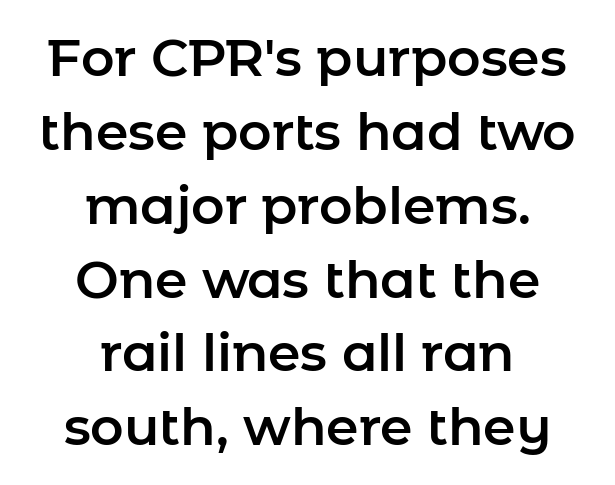
Q: Is the text italic (slanted)? A: No, it is upright.
Q: Is the typeface a serif or a sans-serif typeface? A: Sans-serif.
Q: Is the text underlined? A: No.
Q: How is the paragraph aligned? A: Centered.
Q: Is the spacing between letters normal or unusually wide? A: Normal.
Q: Is the spacing between lines tight, normal or loose? A: Normal.
Q: Width (condensed, normal, or wide)? A: Normal.
Q: Stroke contrast? A: Low.
Q: x-height? A: Medium.
Q: Monospaced? A: No.
